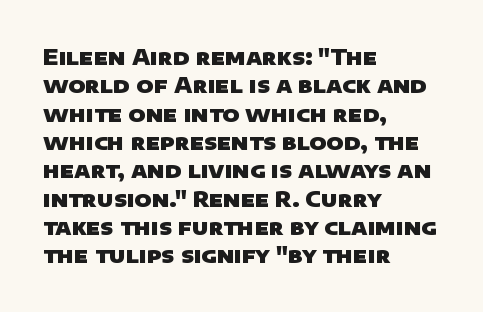
Q: Is the text bold? A: Yes.
Q: Is the text underlined? A: No.
Q: How is the paragraph aligned? A: Left-aligned.
Q: Is the spacing between letters normal or unusually wide? A: Normal.
Q: Is the spacing between lines tight, normal or loose? A: Normal.
